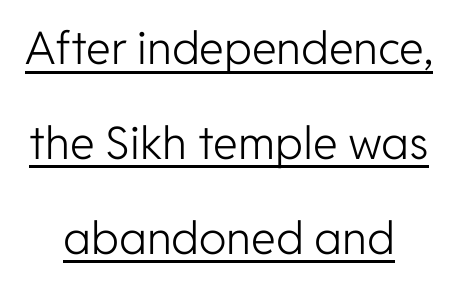
The image shows 45 px light sans-serif type, upright; set centered, loose line spacing (2.11x), normal letter spacing, underlined; low stroke contrast and a medium x-height.
